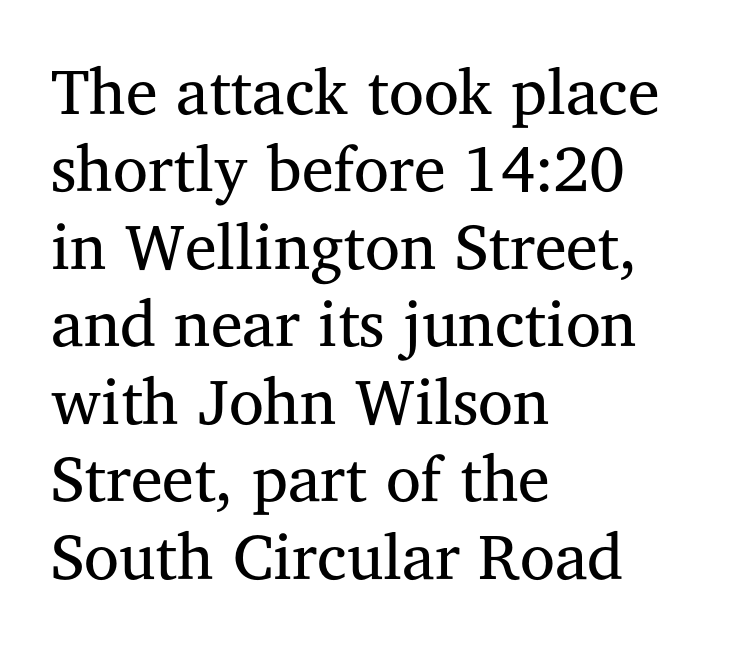
The image shows 64 px regular-weight serif type, upright; set left-aligned, line spacing 1.21x, normal letter spacing, not underlined; medium stroke contrast and a medium x-height.
